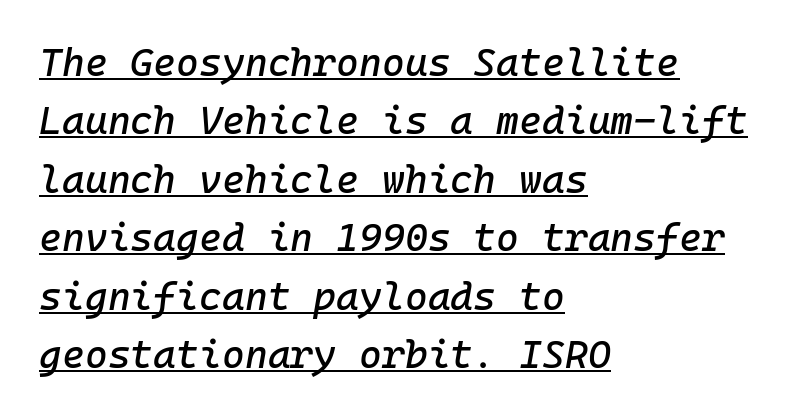
{"italic": "yes", "lean": "right", "slant_degrees": 10, "width": "normal", "stroke_contrast": "low", "x_height": "medium", "monospaced": "yes", "underline": "yes", "align": "left", "line_spacing": "normal", "line_spacing_ratio": 1.5, "letter_spacing": "normal", "letter_spacing_em": 0.0, "glyph_px": 39}
